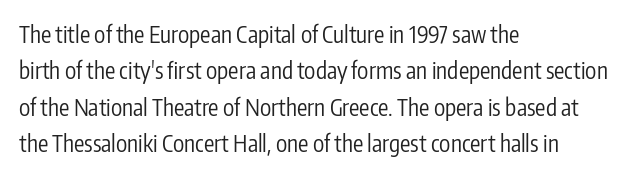
Q: Is the text bold? A: No.
Q: Is the text italic (slanted)? A: No, it is upright.
Q: Is the text underlined? A: No.
Q: How is the paragraph aligned? A: Left-aligned.
Q: Is the spacing between letters normal or unusually wide? A: Normal.
Q: Is the spacing between lines tight, normal or loose? A: Normal.
